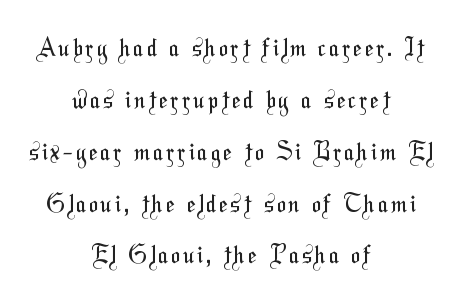
The image shows 24 px text type; set centered, loose line spacing (2.16x), not underlined.
